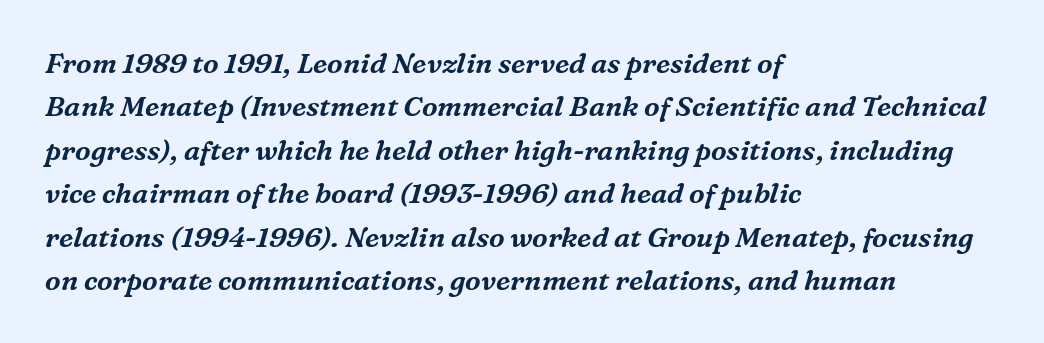
The image shows 28 px serif type, italic (leaning right); set left-aligned, normal line spacing (1.55x), normal letter spacing, not underlined; medium stroke contrast and a medium x-height.
